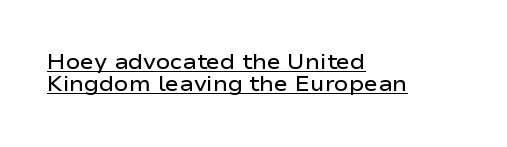
The rendering uses the underline text-decoration. It's the straight-up-and-down kind of type. Emphasis by weight is partial: semibold. You could call the tracking neutral — neither tight nor loose. Does the leading feel generous? Not at all — it's pinched.
